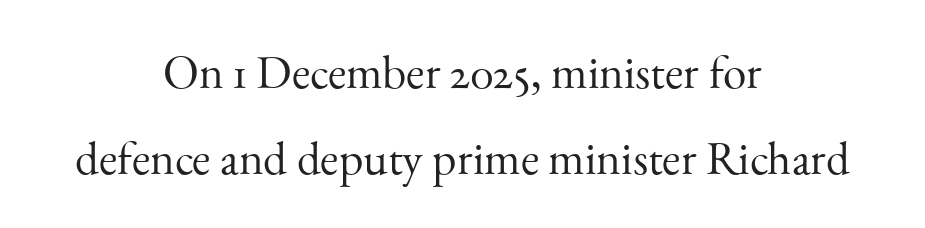
One-word summary of the alignment: center. Proportional: the letters do not fall into vertical columns. This rendering employs a face with finishing strokes, i.e., a serif. Check under the words: just untouched page.
